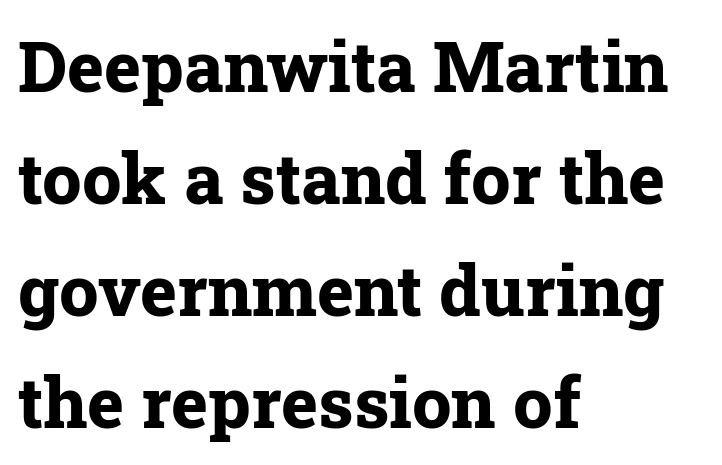
Just letters on the line, the space beneath them empty. Vertical strokes here are truly vertical. Heft: maximum for text — a bold. The face used here is rendered with its standard letterfit. Summary of vertical rhythm: regular, with standard interline spacing. The text block is weighted toward the left margin, trailing off unevenly rightward.
